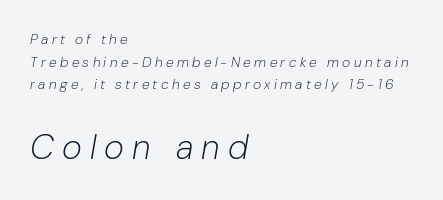
Weight: regular or lighter. Leftover space on each line is placed entirely after the last word. The rendering applies a slant to the glyphs. The letterforms stand isolated, each surrounded by extra space.
